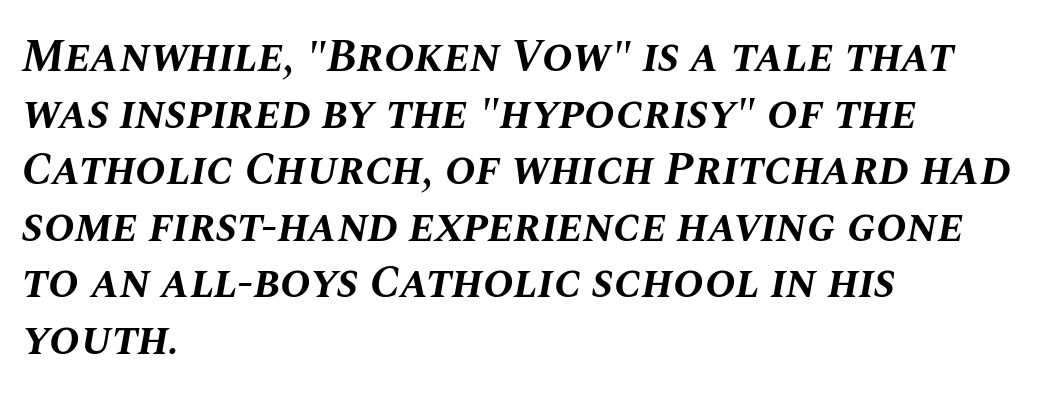
Reading down the block, your eye returns to a fixed left position each line. No word sits above an underline. The passage shown is typed in a proportional face where columns would drift. I'd describe the lettering as bold — thick and assertive. Slant detected: the letters are inclined. Glyph-to-glyph distance matches everyday printed text.
